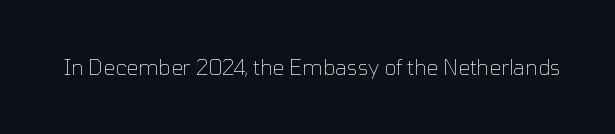
The passage shown is not underscored anywhere. The font's upright variant was chosen for this text. Stems here are at most as thick as an everyday book face. Observe the ordinary spacing: letters are neighbours, not strangers.
